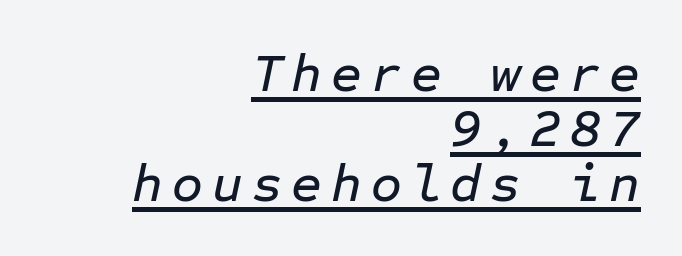
The image shows 53 px text type, italic (leaning right), monospaced; set right-aligned, tight line spacing (1.04x), underlined; low stroke contrast and a medium x-height.
